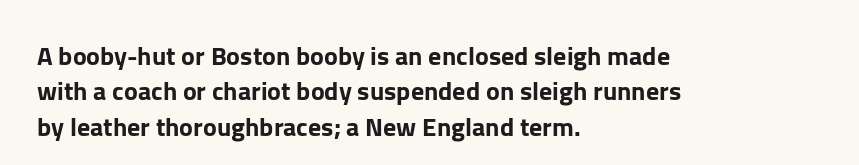
{"italic": "no", "underline": "no", "align": "left", "line_spacing": "normal", "line_spacing_ratio": 1.36, "letter_spacing": "normal", "letter_spacing_em": 0.0, "glyph_px": 26}
